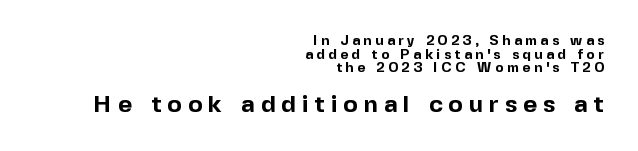
Q: Is the text bold? A: Yes.
Q: Is the text italic (slanted)? A: No, it is upright.
Q: Is the text underlined? A: No.
Q: How is the paragraph aligned? A: Right-aligned.
Q: Is the spacing between letters normal or unusually wide? A: Unusually wide.
Q: Is the spacing between lines tight, normal or loose? A: Tight.
Q: Which block of text is set in a larger size, the first (top) or the second (bottom)? A: The second (bottom) one.
